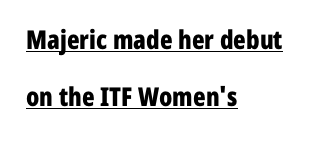
{"italic": "no", "bold": "yes", "underline": "yes", "align": "left", "line_spacing": "loose", "line_spacing_ratio": 2.2, "letter_spacing": "normal", "letter_spacing_em": 0.0, "glyph_px": 26}
